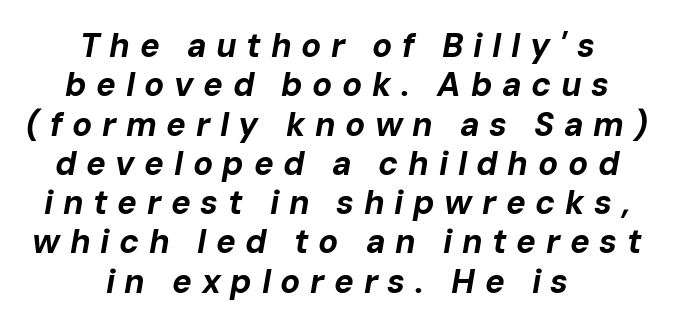
The image shows 33 px bold type, italic (leaning right); set centered, line spacing 1.19x, unusually wide letter spacing (+0.29 em), not underlined; low stroke contrast and a medium x-height.
